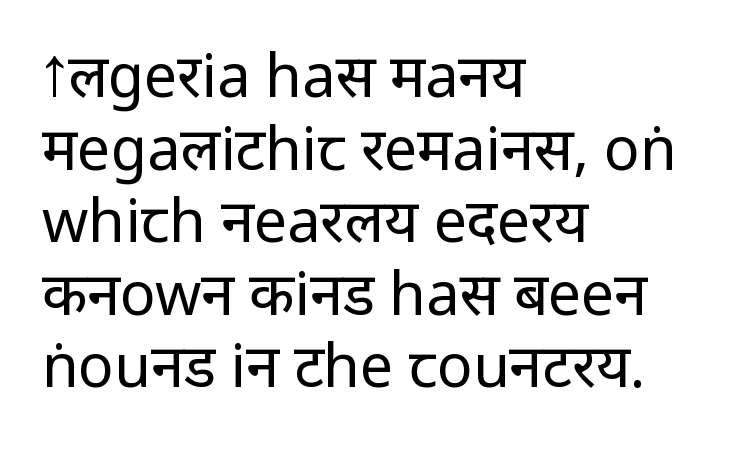
The image shows 59 px regular-weight, condensed sans-serif type, upright; set left-aligned, line spacing 1.23x, normal letter spacing, not underlined; low stroke contrast.
